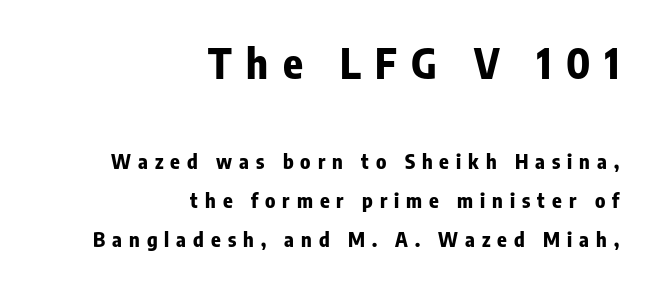
{"serif": "no", "italic": "no", "bold": "yes", "weight": "bold", "width": "condensed", "stroke_contrast": "low", "x_height": "medium", "monospaced": "no", "underline": "no", "align": "right", "line_spacing": "loose", "line_spacing_ratio": 1.94, "letter_spacing": "wide", "letter_spacing_em": 0.35, "larger_block": "first", "size_ratio": 2.05, "glyph_px": 41}
